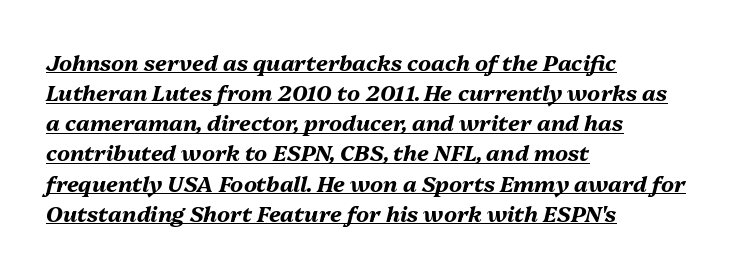
Compared with ordinary roman type, these characters are visibly tilted. Letter spacing: default. Each new line begins a customary step beneath the previous one. Each line starts at the same left margin while the right side varies. Students, this is bold: see how much ink each stroke carries. Caption: lettering with a line underneath.
